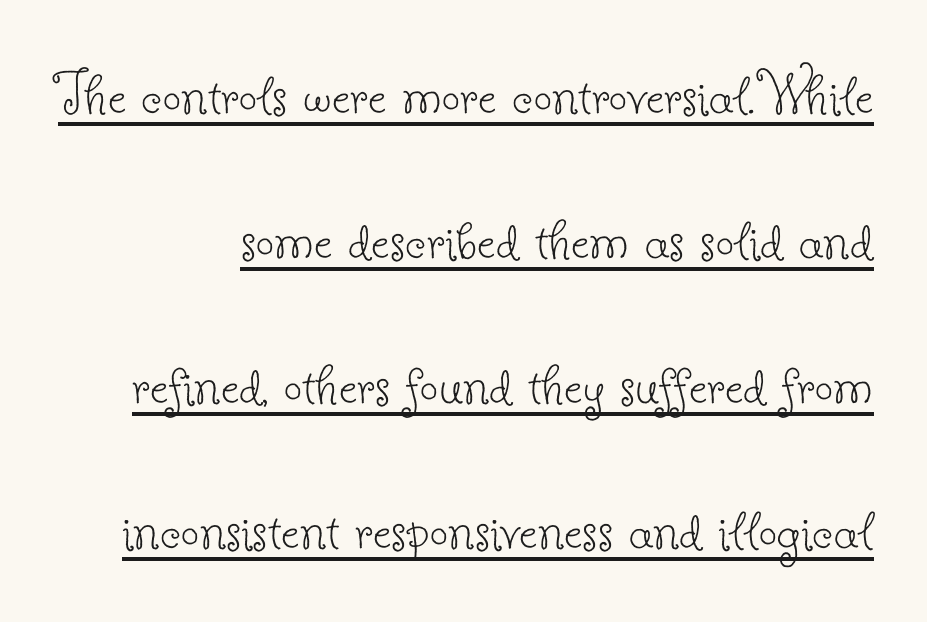
This is the regular roman posture of the typeface. A typesetter would label this face a serif. This is underlined copy, the kind a proofreader might mark for attention. The line texture is even and compact thanks to regular tracking.
